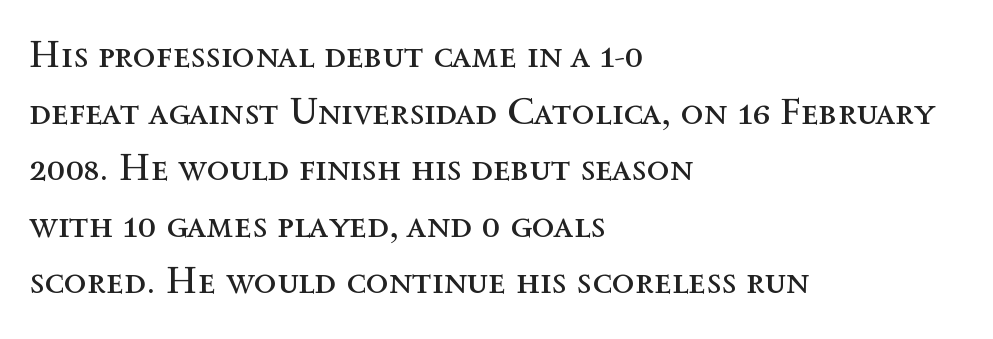
The image shows 38 px regular-weight type, upright; set left-aligned, normal line spacing (1.49x), normal letter spacing, not underlined; a medium x-height.
